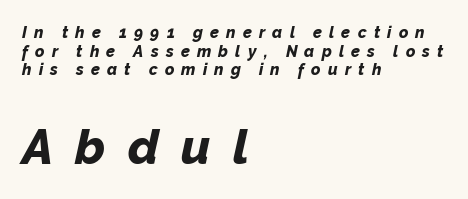
{"italic": "yes", "lean": "right", "slant_degrees": 12, "bold": "yes", "weight": "bold", "width": "normal", "stroke_contrast": "low", "x_height": "medium", "monospaced": "no", "underline": "no", "align": "left", "line_spacing_ratio": 1.17, "letter_spacing": "wide", "letter_spacing_em": 0.45, "larger_block": "second", "size_ratio": 3.06, "glyph_px": 49}
